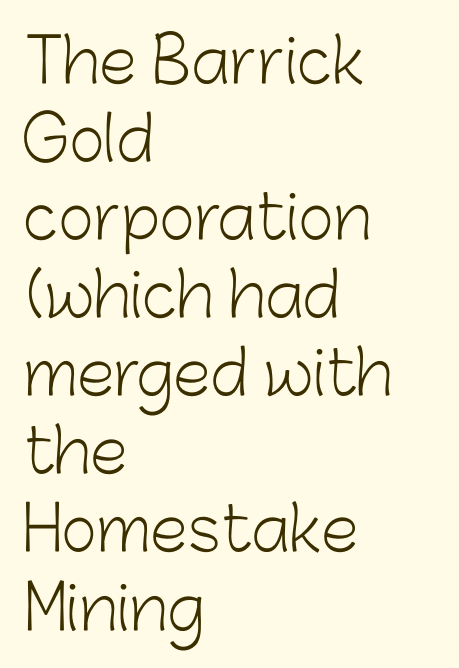
The image shows 61 px light sans-serif type, upright; set left-aligned, normal line spacing (1.28x), normal letter spacing, not underlined; low stroke contrast and a medium x-height.
